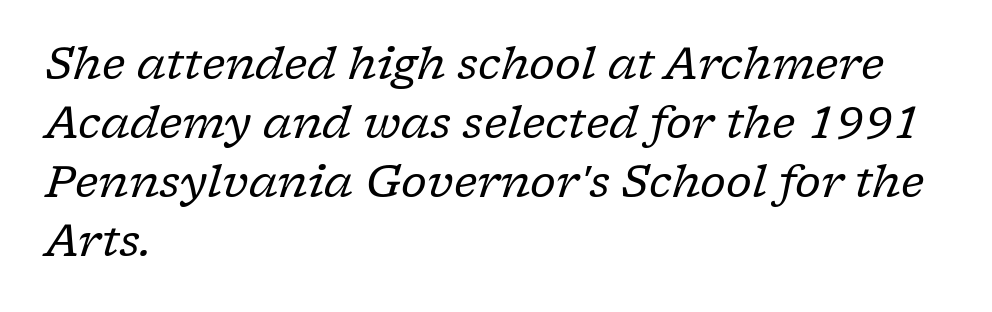
The image shows 44 px regular-weight serif type, italic (leaning right); set left-aligned, normal line spacing (1.34x), normal letter spacing, not underlined; low stroke contrast and a medium x-height.
